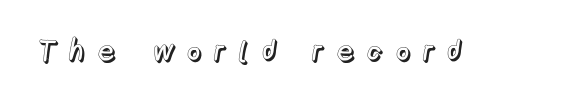
Q: Is the text italic (slanted)? A: Yes.
Q: Is the text underlined? A: No.
Q: Is the spacing between letters normal or unusually wide? A: Unusually wide.
Q: Width (condensed, normal, or wide)? A: Normal.
Q: x-height? A: Medium.
Q: Monospaced? A: No.
